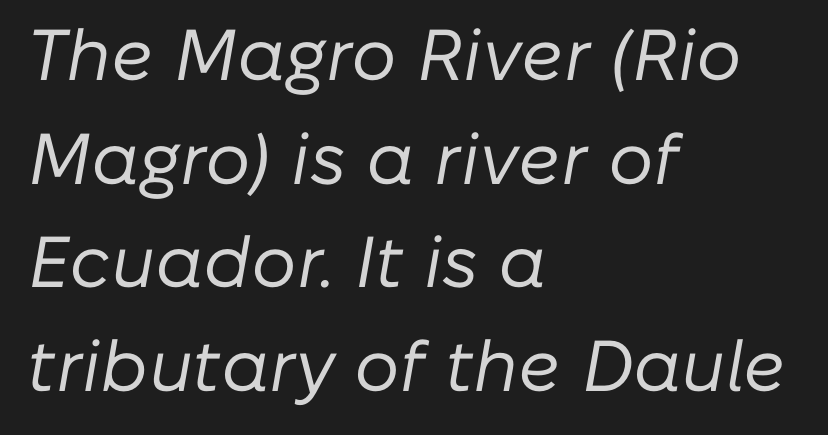
Rendered with sloped, italic letterforms. Compared with a centered layout, this one pins lines to the left instead. Normally led — the rows are evenly, conventionally spaced. This rendering leaves character spacing at its baseline value. Rule under the text: the space is simply empty. Here the designer chose a conventional face with non-uniform glyph widths.
